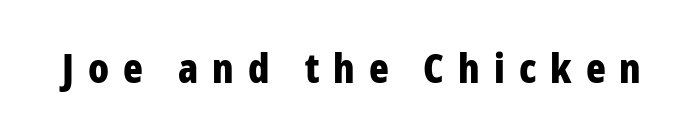
Q: Is the text bold? A: Yes.
Q: Is the text italic (slanted)? A: No, it is upright.
Q: Is the typeface a serif or a sans-serif typeface? A: Sans-serif.
Q: Is the text underlined? A: No.
Q: Is the spacing between letters normal or unusually wide? A: Unusually wide.
Q: Width (condensed, normal, or wide)? A: Condensed.
Q: Stroke contrast? A: Low.
Q: x-height? A: Medium.
Q: Monospaced? A: No.
